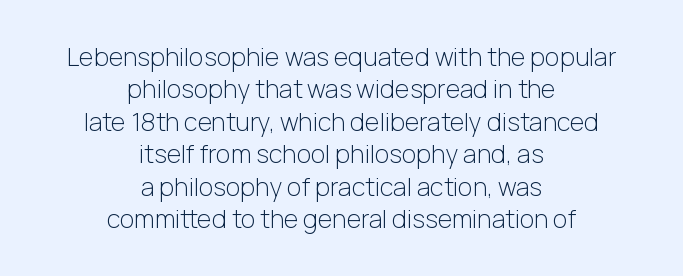
Q: Is the text bold? A: No.
Q: Is the text italic (slanted)? A: No, it is upright.
Q: Is the text underlined? A: No.
Q: How is the paragraph aligned? A: Centered.
Q: Is the spacing between letters normal or unusually wide? A: Normal.
Q: Is the spacing between lines tight, normal or loose? A: Normal.
